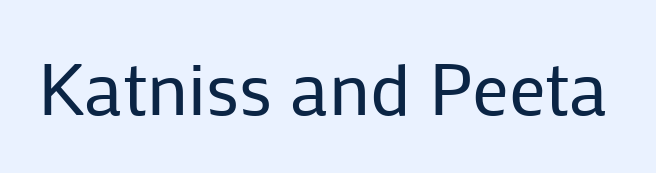
{"serif": "no", "italic": "no", "bold": "no", "weight": "regular", "width": "normal", "stroke_contrast": "low", "x_height": "medium", "monospaced": "no", "underline": "no", "letter_spacing": "normal", "letter_spacing_em": 0.0, "glyph_px": 73}
